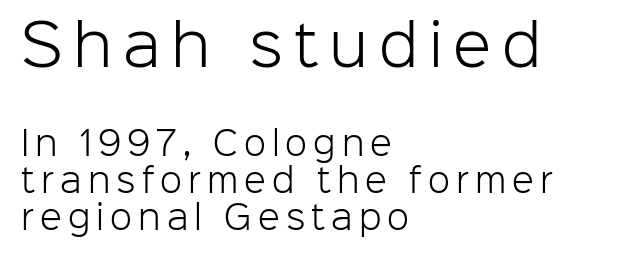
Q: Is the text bold? A: No.
Q: Is the text italic (slanted)? A: No, it is upright.
Q: Is the typeface a serif or a sans-serif typeface? A: Sans-serif.
Q: Is the text underlined? A: No.
Q: How is the paragraph aligned? A: Left-aligned.
Q: Is the spacing between lines tight, normal or loose? A: Tight.
Q: Which block of text is set in a larger size, the first (top) or the second (bottom)? A: The first (top) one.
Q: Width (condensed, normal, or wide)? A: Normal.
Q: Stroke contrast? A: Low.
Q: x-height? A: Medium.
Q: Monospaced? A: No.
